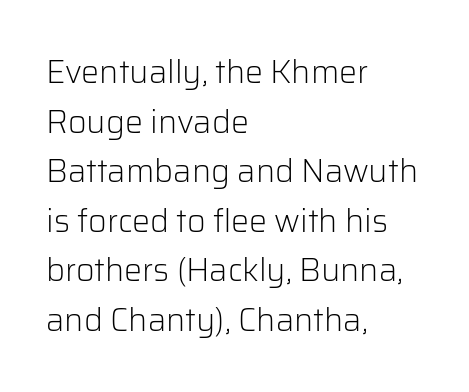
Does the type have serifs? No, each stem ends abruptly. Stroke thickness stays within the range of a standard reading face or lighter. Spacing verdict: proportional, widths tailored to each character. Rule under the text: the space is simply empty.
